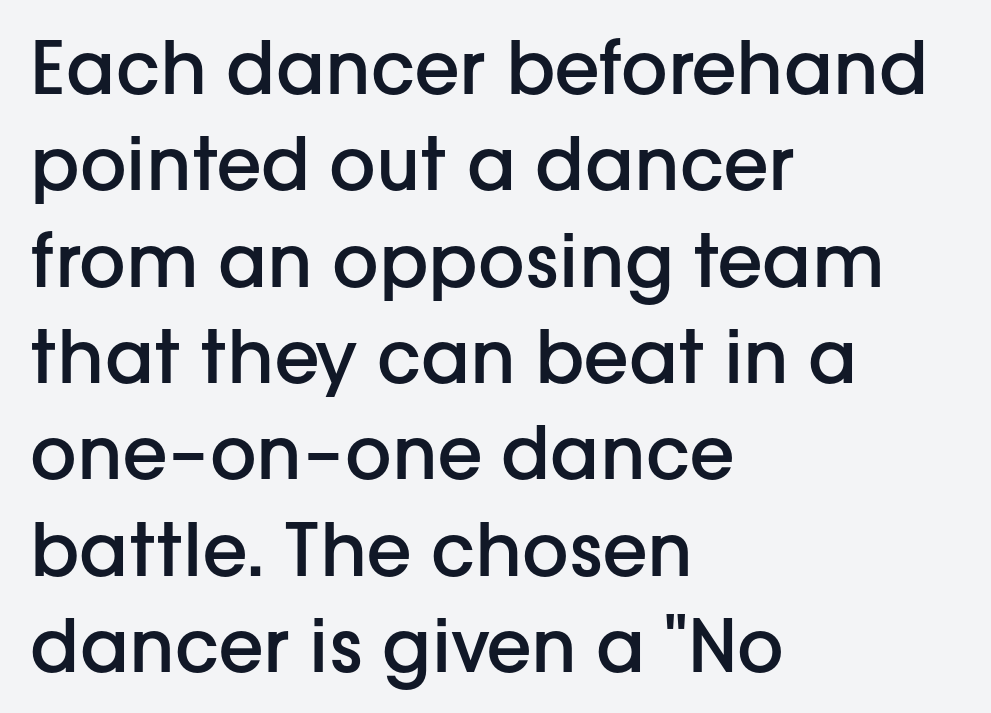
How are the letters spaced? Ordinarily, with no added tracking. The text block is weighted toward the left margin, trailing off unevenly rightward. Its strokes are somewhat broadened, the hallmark of semibold type. Lines of text with bare space underneath.
